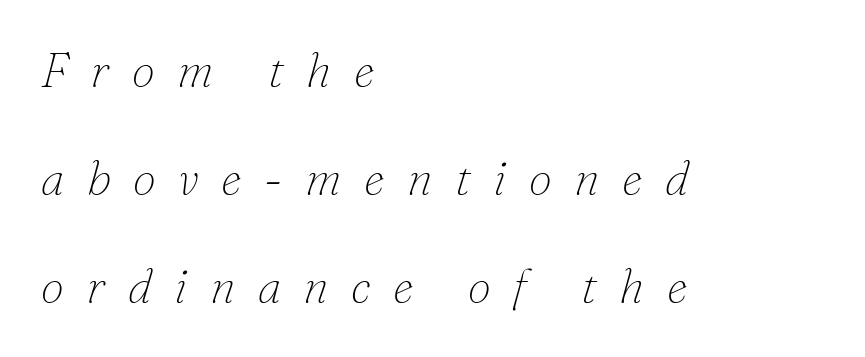
{"serif": "yes", "italic": "yes", "lean": "right", "slant_degrees": 16, "bold": "no", "weight": "thin", "width": "normal", "stroke_contrast": "low", "x_height": "small", "monospaced": "no", "underline": "no", "align": "left", "line_spacing": "loose", "line_spacing_ratio": 2.3, "letter_spacing": "wide", "letter_spacing_em": 0.48, "glyph_px": 47}
